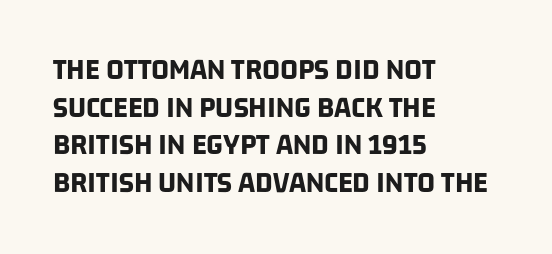
Q: Is the text bold? A: Yes.
Q: Is the typeface a serif or a sans-serif typeface? A: Sans-serif.
Q: Is the text underlined? A: No.
Q: How is the paragraph aligned? A: Left-aligned.
Q: Is the spacing between letters normal or unusually wide? A: Normal.
Q: Width (condensed, normal, or wide)? A: Condensed.
Q: Stroke contrast? A: Low.
Q: x-height? A: Large.
Q: Monospaced? A: No.
